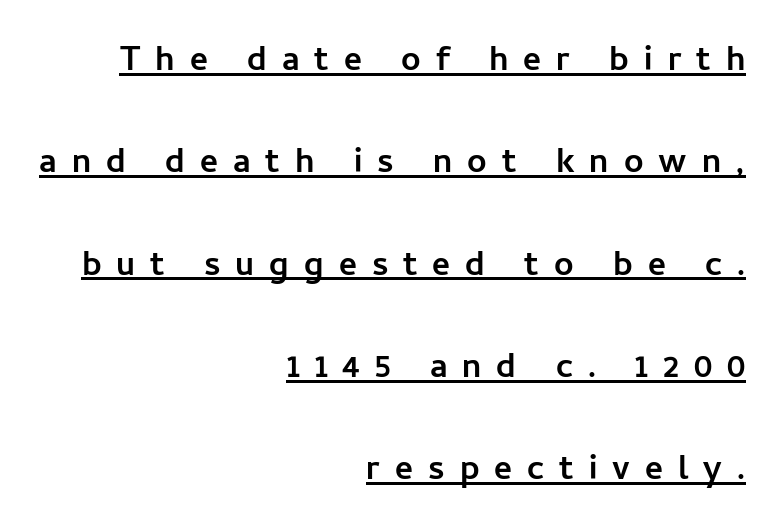
The image shows 43 px sans-serif type, upright; set right-aligned, loose line spacing (2.38x), unusually wide letter spacing (+0.35 em), underlined; low stroke contrast and a medium x-height.
